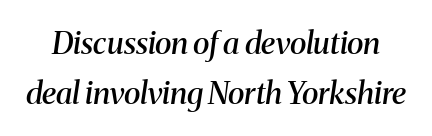
The image shows 31 px semibold serif type, italic (leaning right); set normal line spacing (1.6x), normal letter spacing, not underlined; medium stroke contrast and a medium x-height.
